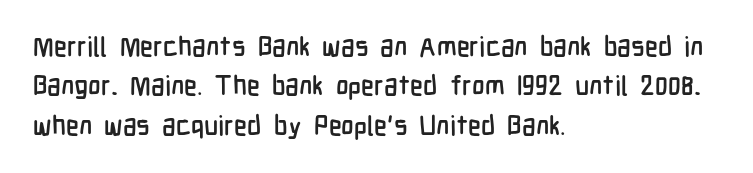
The image shows 27 px text type, upright; set left-aligned, normal line spacing (1.46x), normal letter spacing, not underlined.
